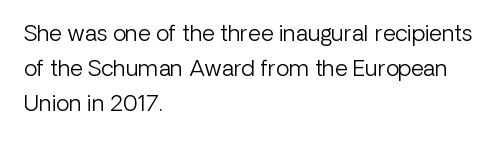
The image shows 22 px text type, upright; set left-aligned, normal line spacing (1.58x), normal letter spacing, not underlined.
